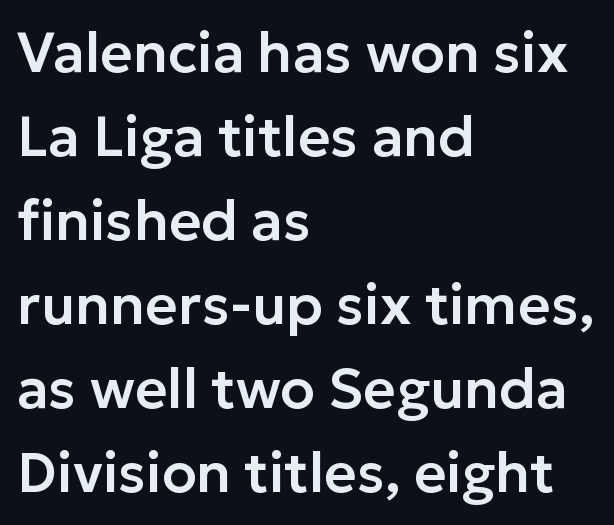
Q: Is the text italic (slanted)? A: No, it is upright.
Q: Is the typeface a serif or a sans-serif typeface? A: Sans-serif.
Q: Is the text underlined? A: No.
Q: How is the paragraph aligned? A: Left-aligned.
Q: Is the spacing between letters normal or unusually wide? A: Normal.
Q: Is the spacing between lines tight, normal or loose? A: Normal.
Q: Width (condensed, normal, or wide)? A: Normal.
Q: Stroke contrast? A: Low.
Q: x-height? A: Medium.
Q: Monospaced? A: No.
